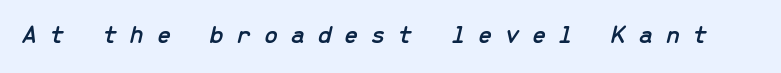
{"italic": "yes", "lean": "right", "slant_degrees": 13, "underline": "no", "letter_spacing": "wide", "letter_spacing_em": 0.47, "glyph_px": 26}
